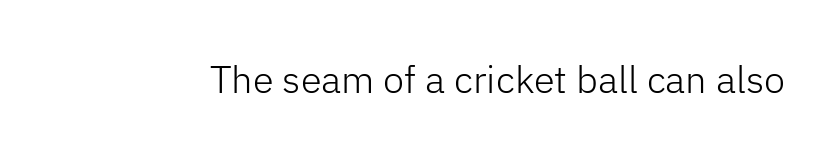
Heft: none added — not bold. Spacing between characters is what you'd get straight out of the box. In terms of letterform style, serifs are entirely absent. Bare-footed words on every line. The rendering uses natural spacing where letterforms have individual widths.
